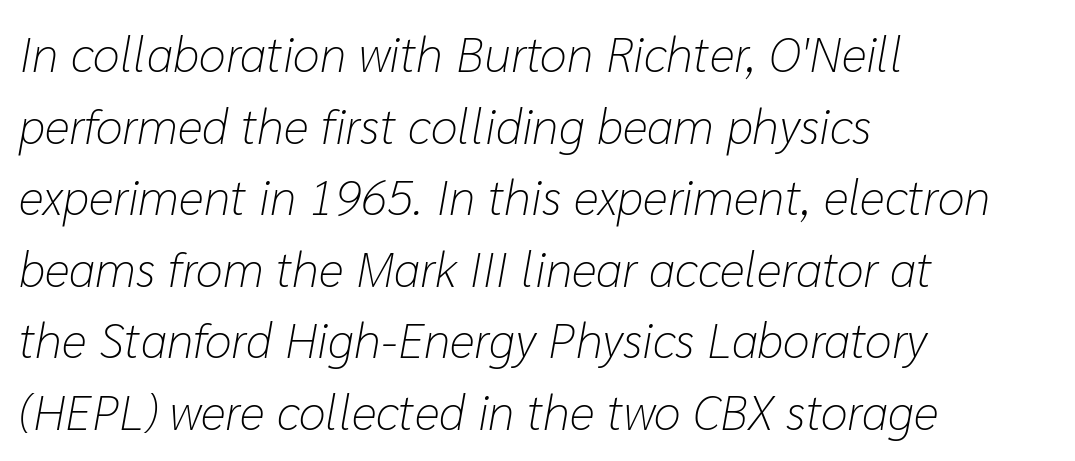
Q: Is the text bold? A: No.
Q: Is the text italic (slanted)? A: Yes, it leans right by about 10 degrees.
Q: Is the text underlined? A: No.
Q: How is the paragraph aligned? A: Left-aligned.
Q: Is the spacing between letters normal or unusually wide? A: Normal.
Q: Is the spacing between lines tight, normal or loose? A: Normal.
Q: Width (condensed, normal, or wide)? A: Normal.
Q: Stroke contrast? A: Low.
Q: x-height? A: Medium.
Q: Monospaced? A: No.
